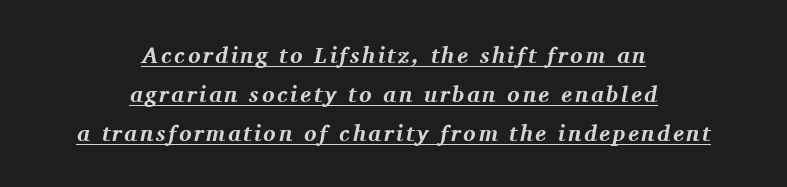
Q: Is the text bold? A: Yes.
Q: Is the text italic (slanted)? A: Yes, it leans right by about 11 degrees.
Q: Is the text underlined? A: Yes.
Q: How is the paragraph aligned? A: Centered.
Q: Is the spacing between lines tight, normal or loose? A: Normal.
